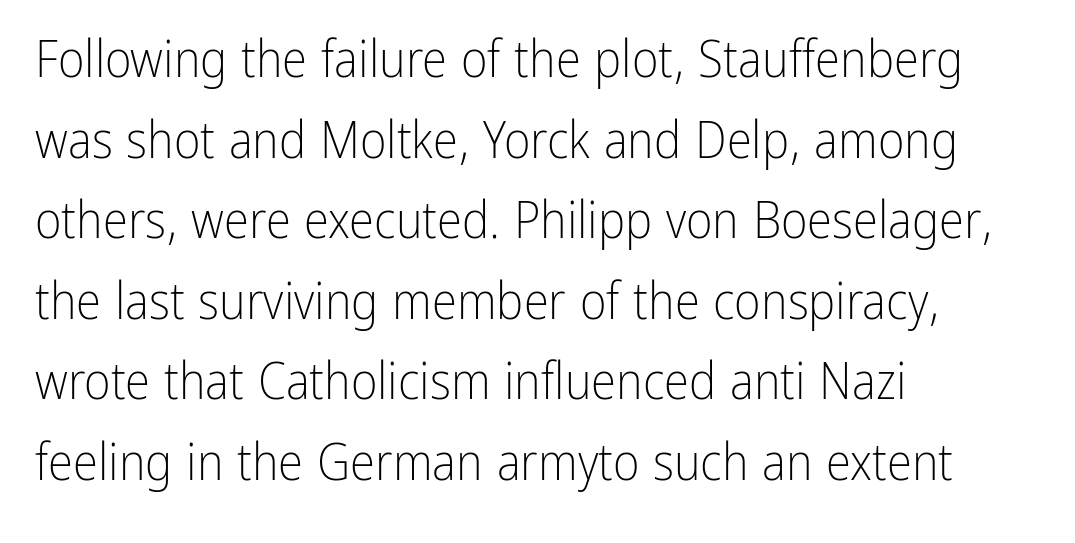
Q: Is the text bold? A: No.
Q: Is the text italic (slanted)? A: No, it is upright.
Q: Is the typeface a serif or a sans-serif typeface? A: Sans-serif.
Q: Is the text underlined? A: No.
Q: How is the paragraph aligned? A: Left-aligned.
Q: Is the spacing between letters normal or unusually wide? A: Normal.
Q: Is the spacing between lines tight, normal or loose? A: Normal.
Q: Width (condensed, normal, or wide)? A: Condensed.
Q: Stroke contrast? A: Low.
Q: x-height? A: Medium.
Q: Monospaced? A: No.
